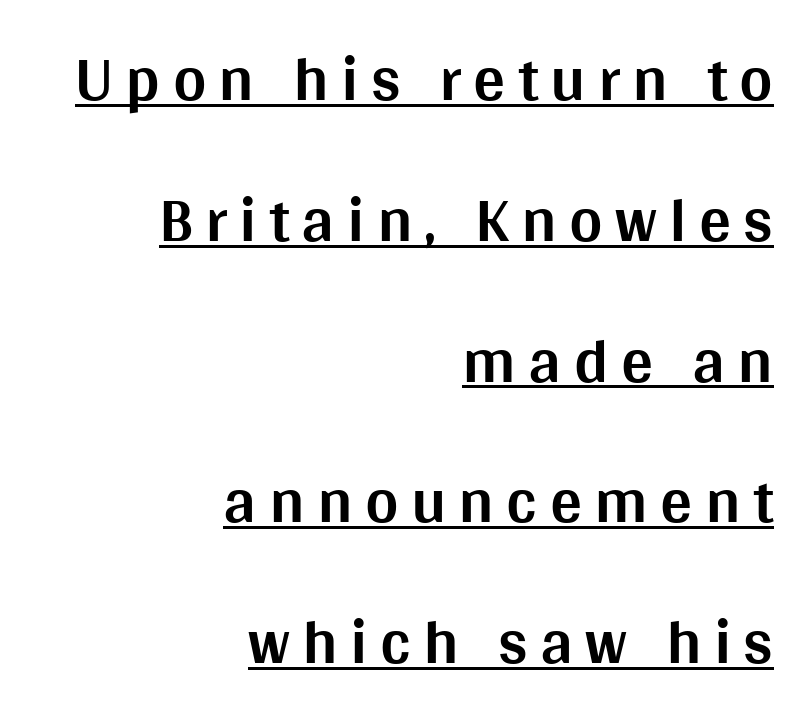
The image shows 64 px bold sans-serif type, upright; set right-aligned, loose line spacing (2.2x), underlined; medium stroke contrast and a large x-height.
